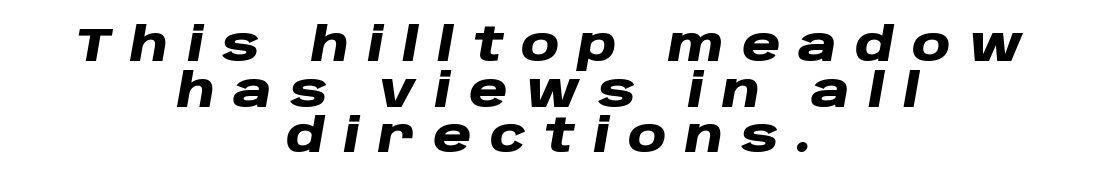
Tightly led — the rows are bunched. Both edges are ragged and mirror each other, which tells us the setting is centered. Typographic density is high because the face is bold. Substantial extra tracking has been applied to these lines. Just letters on the line, the space beneath them empty. The letters are slanted; this is an italic face.
